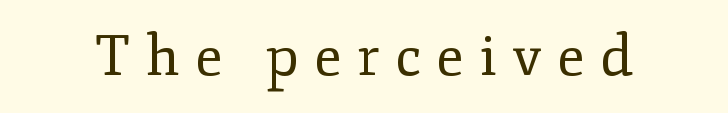
The image shows 56 px regular-weight serif type, upright; set unusually wide letter spacing (+0.28 em), not underlined; low stroke contrast and a small x-height.
